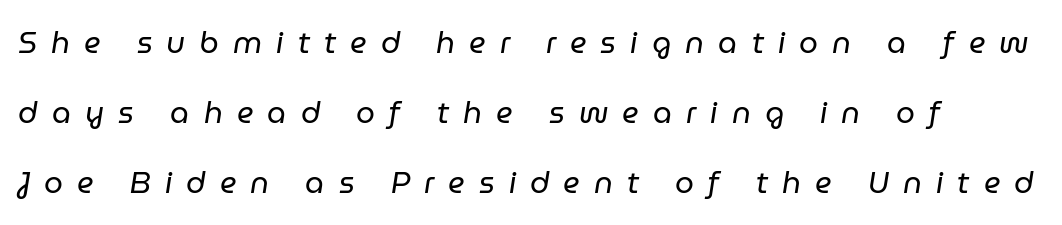
This sample has the flowing, uneven cadence of proportional lettering. Layout note: lines flush left. Honestly, the letter spacing is so wide it's the main thing you notice. Compared with ordinary roman type, these characters are visibly tilted.
